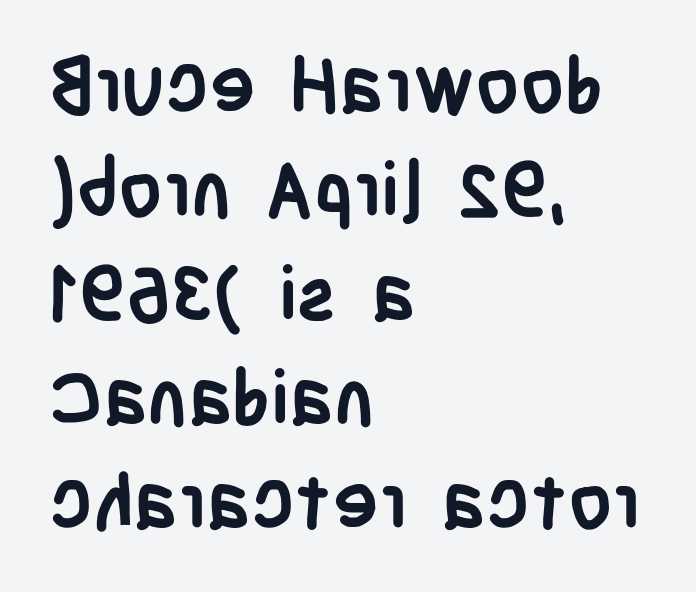
{"serif": "no", "italic": "no", "bold": "yes", "weight": "semibold", "width": "condensed", "stroke_contrast": "low", "x_height": "large", "monospaced": "no", "underline": "no", "align": "left", "line_spacing": "normal", "line_spacing_ratio": 1.35, "letter_spacing": "normal", "letter_spacing_em": 0.0, "glyph_px": 77}
